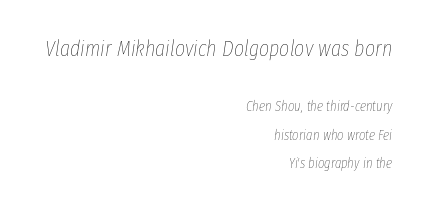
The image shows 22 px text type, italic (leaning right); set right-aligned, loose line spacing (2.03x), normal letter spacing, not underlined; the first (top) block is 1.57x larger.
